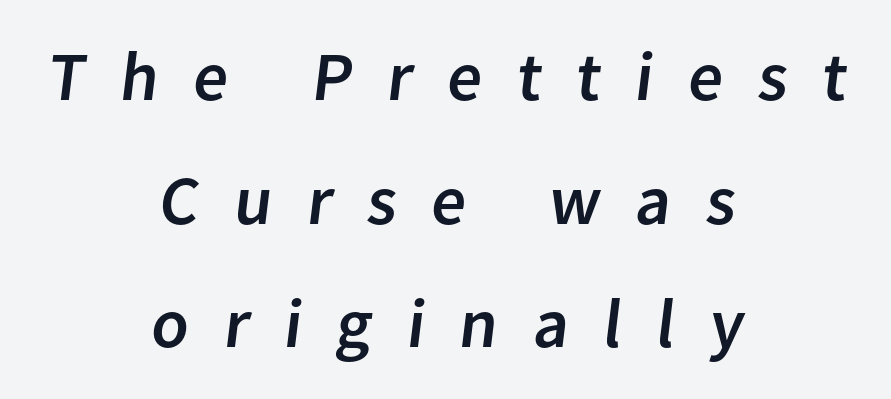
{"serif": "no", "width": "normal", "stroke_contrast": "low", "x_height": "medium", "monospaced": "no", "underline": "no", "align": "center", "line_spacing_ratio": 1.79, "letter_spacing": "wide", "letter_spacing_em": 0.5, "glyph_px": 69}
